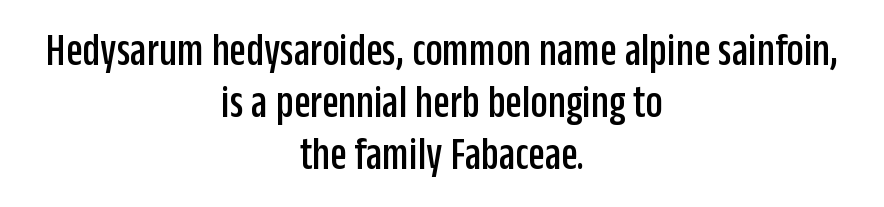
Q: Is the text italic (slanted)? A: No, it is upright.
Q: Is the typeface a serif or a sans-serif typeface? A: Sans-serif.
Q: Is the text underlined? A: No.
Q: How is the paragraph aligned? A: Centered.
Q: Is the spacing between letters normal or unusually wide? A: Normal.
Q: Is the spacing between lines tight, normal or loose? A: Tight.
Q: Width (condensed, normal, or wide)? A: Condensed.
Q: Stroke contrast? A: Low.
Q: x-height? A: Large.
Q: Monospaced? A: No.
